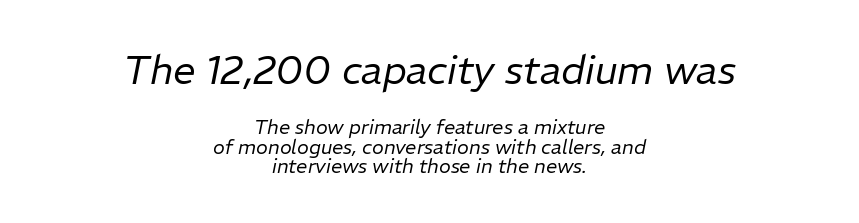
{"italic": "yes", "lean": "right", "slant_degrees": 11, "bold": "no", "weight": "regular", "width": "normal", "stroke_contrast": "low", "x_height": "medium", "monospaced": "no", "underline": "no", "align": "center", "line_spacing": "tight", "line_spacing_ratio": 0.96, "letter_spacing": "normal", "letter_spacing_em": 0.0, "larger_block": "first", "size_ratio": 2.0, "glyph_px": 40}
